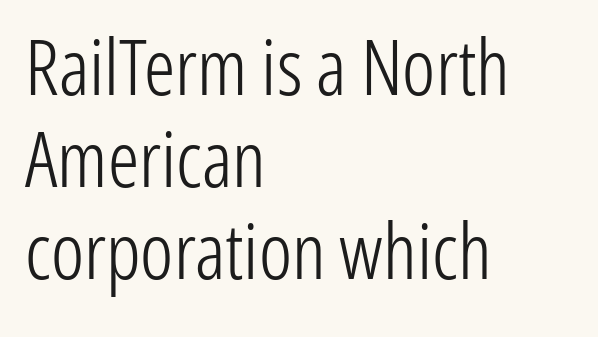
The image shows 78 px light, condensed sans-serif type, upright; set left-aligned, line spacing 1.18x, normal letter spacing, not underlined; low stroke contrast and a medium x-height.
